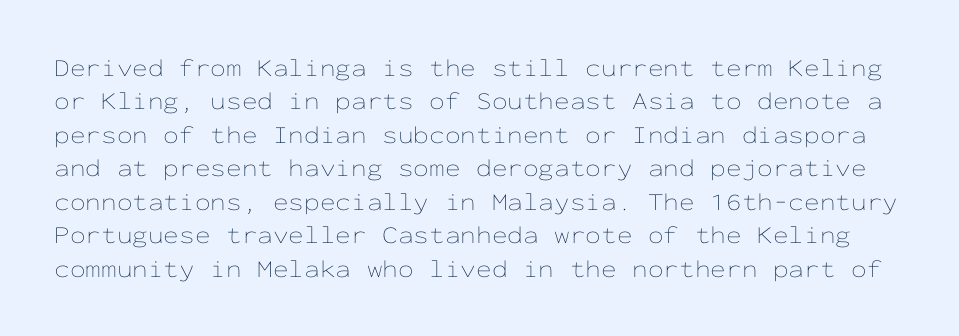
Q: Is the text bold? A: No.
Q: Is the text italic (slanted)? A: No, it is upright.
Q: Is the text underlined? A: No.
Q: Is the spacing between letters normal or unusually wide? A: Normal.
Q: Is the spacing between lines tight, normal or loose? A: Normal.
